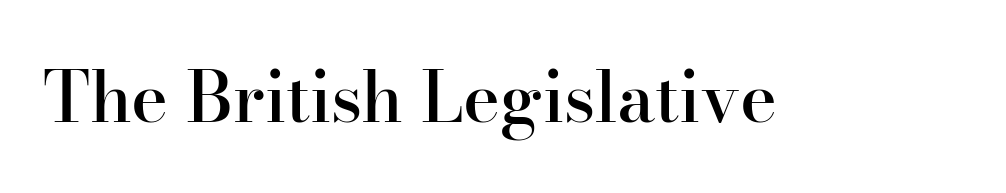
Q: Is the text bold? A: Semi-bold.
Q: Is the text italic (slanted)? A: No, it is upright.
Q: Is the typeface a serif or a sans-serif typeface? A: Serif.
Q: Is the text underlined? A: No.
Q: Is the spacing between letters normal or unusually wide? A: Normal.
Q: Width (condensed, normal, or wide)? A: Normal.
Q: Stroke contrast? A: High.
Q: x-height? A: Small.
Q: Monospaced? A: No.
